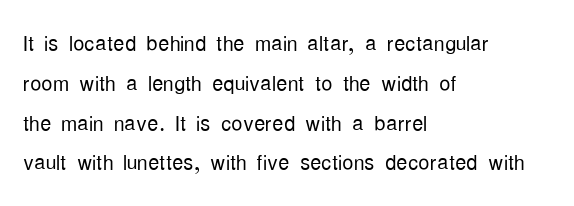
Beneath every word, the page is bare. No heavy texture on the line: the type isn't bold. Quick note: interline space is typical. Letterform terminals end flat and unadorned throughout the passage. Varying glyph widths throughout — classic text-font behaviour. Vertical strokes here are truly vertical.
